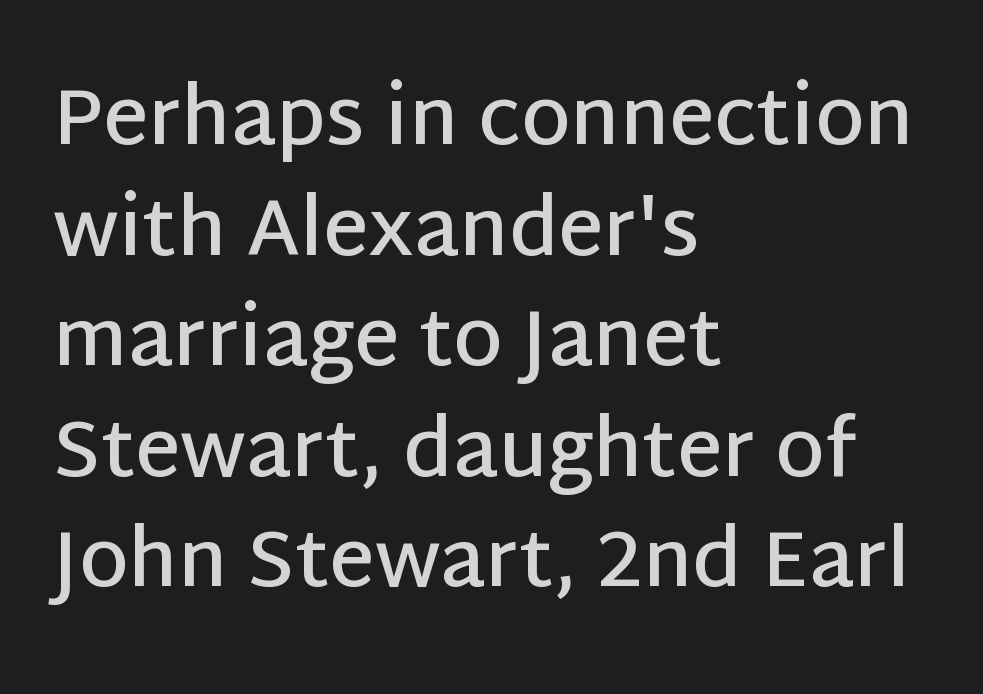
Set as a demibold, roughly 600 on the weight scale. The horizontal fit of the characters is conventional and even. Any mark beneath the type? The region is blank. Horizontal alignment here is leftward, the default for most running prose. Regular leading. Each letter's strokes conclude bluntly, with no projecting serifs.
